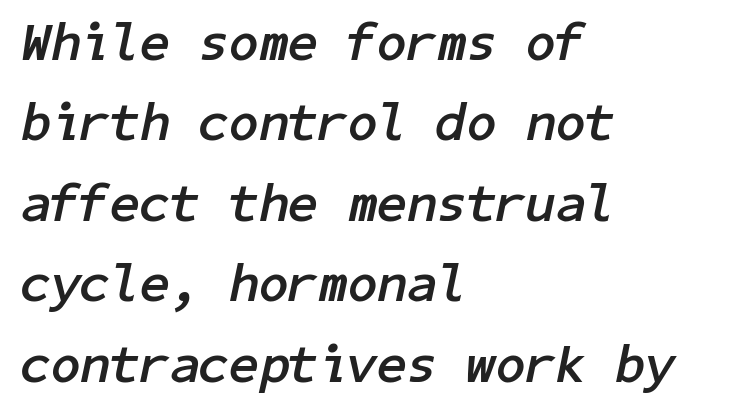
The image shows 54 px semibold type, italic (leaning right); set left-aligned, normal line spacing (1.49x), normal letter spacing, not underlined; low stroke contrast and a medium x-height.
